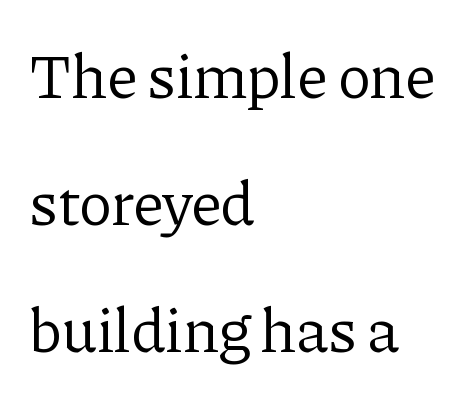
The image shows 62 px regular-weight serif type, upright; set left-aligned, loose line spacing (2.05x), normal letter spacing, not underlined; low stroke contrast and a medium x-height.
